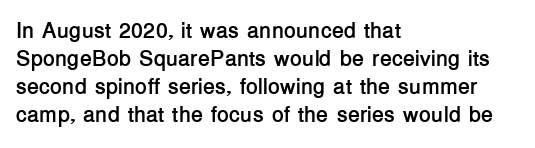
Q: Is the text bold? A: Yes.
Q: Is the text italic (slanted)? A: No, it is upright.
Q: Is the text underlined? A: No.
Q: How is the paragraph aligned? A: Left-aligned.
Q: Is the spacing between letters normal or unusually wide? A: Normal.
Q: Is the spacing between lines tight, normal or loose? A: Normal.
